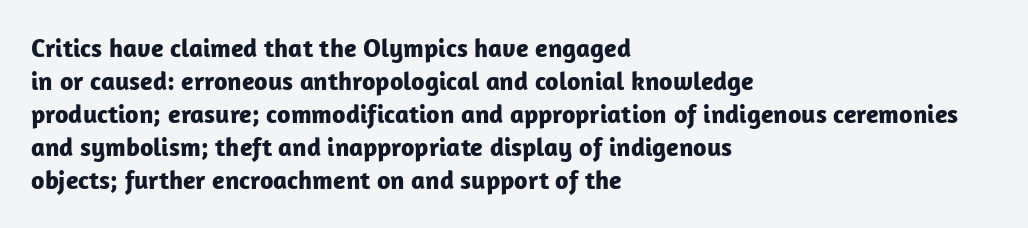
{"italic": "no", "bold": "yes", "underline": "no", "align": "left", "line_spacing": "normal", "line_spacing_ratio": 1.27, "letter_spacing": "normal", "letter_spacing_em": 0.0, "glyph_px": 26}
